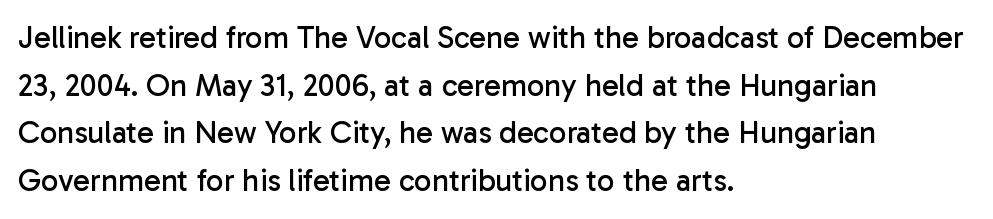
The image shows 31 px regular-weight sans-serif type, upright; set left-aligned, normal line spacing (1.54x), normal letter spacing, not underlined; low stroke contrast and a medium x-height.
